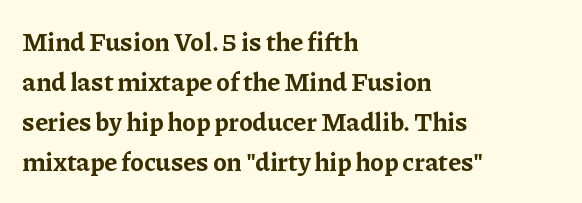
The image shows 26 px bold type, upright; set left-aligned, normal line spacing (1.54x), normal letter spacing, not underlined.
